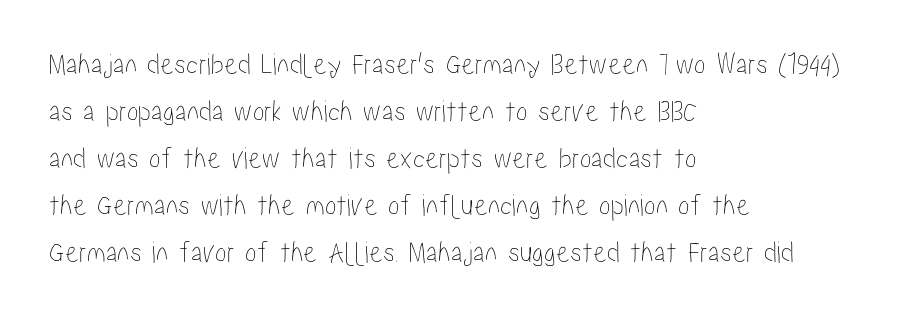
The letters advance in unequal steps, a hallmark of proportional type. Italic: no, the glyphs are upright roman. A classic flush-left, rag-right setting is used for this passage. The foot of each line stays bare and open. The letters sit at their default tracking, neither squeezed nor spread.
